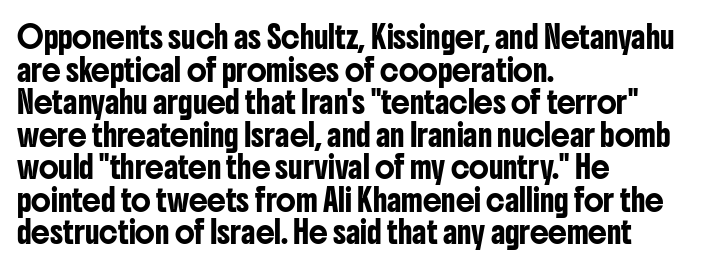
The image shows 21 px text type, upright; set left-aligned, normal line spacing (1.55x), normal letter spacing, not underlined.
